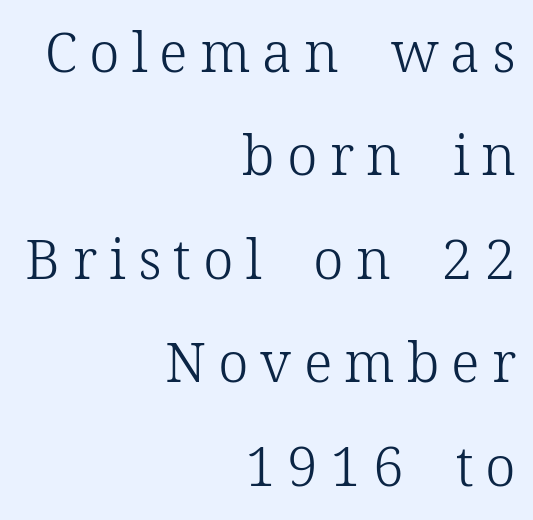
Tracking here is generous; glyphs stand well apart from one another. Quick note: not italic, upright. No word sits above an underline. The passage shown is typeset with a serif family. The ragged edge is on the left, which tells us the setting is flush right. Think standard paragraph weight, or any step lighter than that.
